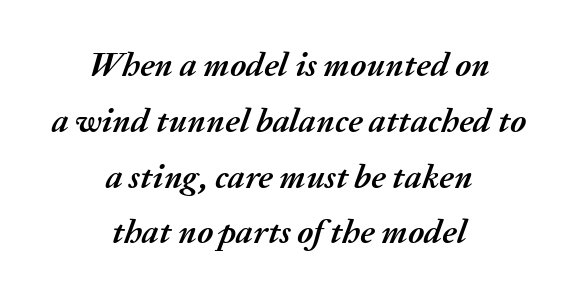
{"italic": "yes", "lean": "right", "slant_degrees": 20, "bold": "yes", "weight": "semibold", "width": "normal", "stroke_contrast": "medium", "x_height": "medium", "monospaced": "no", "underline": "no", "align": "center", "line_spacing": "normal", "line_spacing_ratio": 1.64, "letter_spacing": "normal", "letter_spacing_em": 0.0, "glyph_px": 34}
